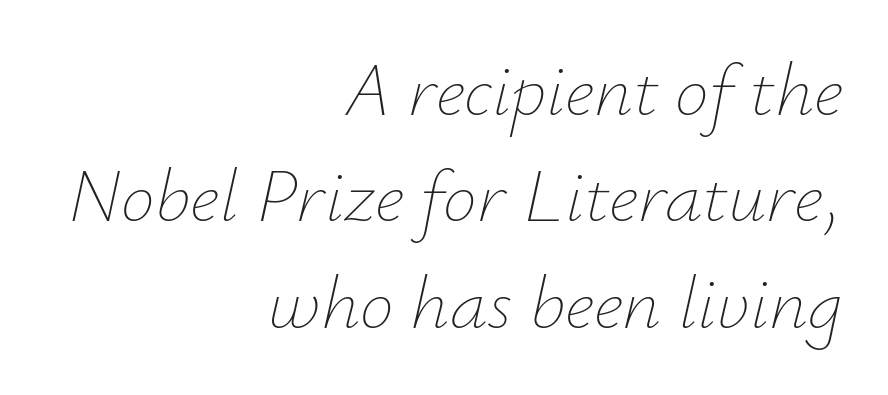
{"italic": "yes", "lean": "right", "slant_degrees": 12, "bold": "no", "weight": "thin", "width": "normal", "stroke_contrast": "low", "x_height": "small", "monospaced": "no", "underline": "no", "align": "right", "line_spacing": "normal", "line_spacing_ratio": 1.4, "letter_spacing": "normal", "letter_spacing_em": 0.0, "glyph_px": 76}
